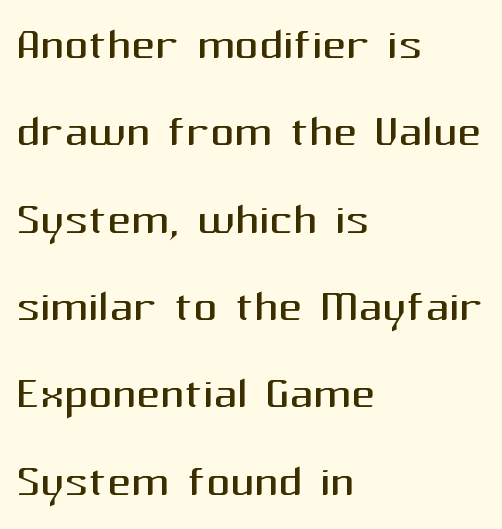
Each stroke keeps to a modest, everyday thickness or less. The rendering uses a moderate line-height, typical for paragraphs. The face used here is a sans, in the tradition of grotesques and geometrics. Think of a printed novel: that variable character pitch is what you see here. This rendering leaves character spacing at its baseline value.
